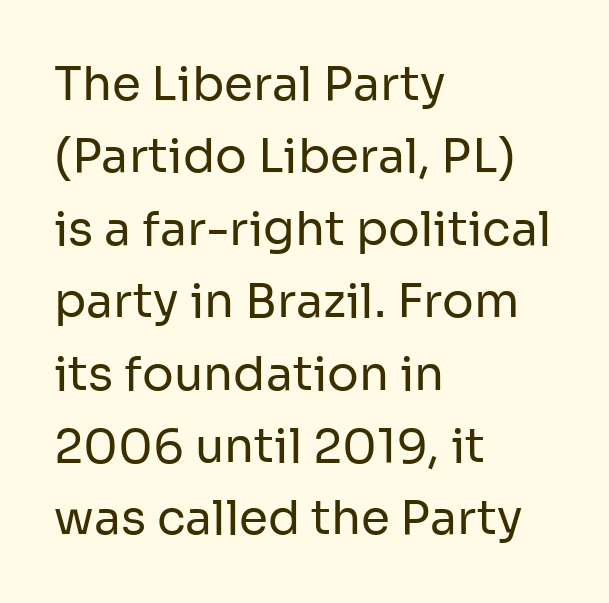
The image shows 47 px regular-weight sans-serif type, upright; set left-aligned, normal line spacing (1.54x), normal letter spacing, not underlined; low stroke contrast and a medium x-height.
